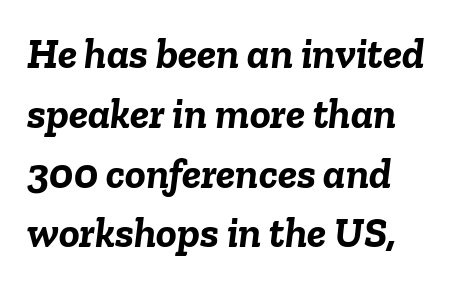
The image shows 43 px semibold type, italic (leaning right); set normal line spacing (1.39x), normal letter spacing, not underlined; low stroke contrast and a medium x-height.
